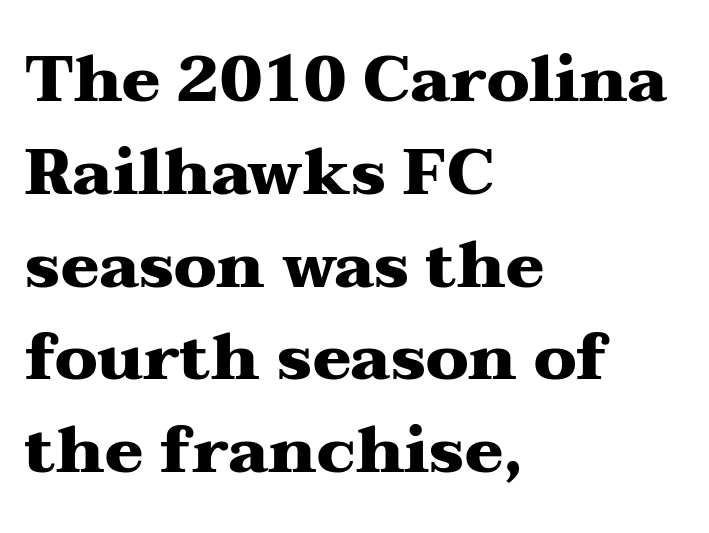
{"serif": "yes", "italic": "no", "bold": "yes", "weight": "heavy", "width": "wide", "stroke_contrast": "medium", "x_height": "medium", "monospaced": "no", "underline": "no", "align": "left", "line_spacing": "normal", "line_spacing_ratio": 1.45, "letter_spacing": "normal", "letter_spacing_em": 0.0, "glyph_px": 64}
